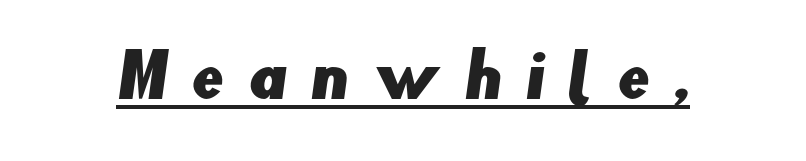
The image shows 58 px sans-serif type; set unusually wide letter spacing (+0.41 em), underlined; low stroke contrast and a small x-height.
